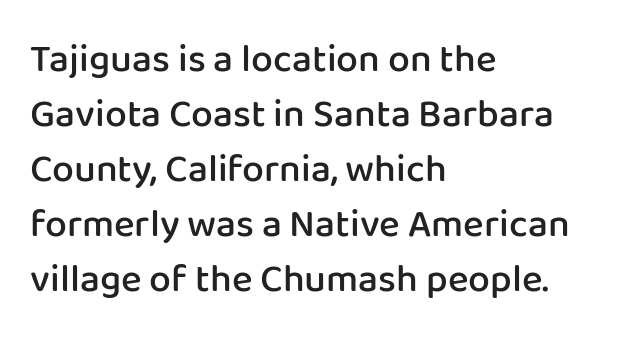
{"serif": "no", "italic": "no", "bold": "semi", "weight": "semibold", "width": "normal", "stroke_contrast": "low", "x_height": "medium", "monospaced": "no", "underline": "no", "align": "left", "line_spacing": "normal", "line_spacing_ratio": 1.41, "letter_spacing": "normal", "letter_spacing_em": 0.0, "glyph_px": 39}
